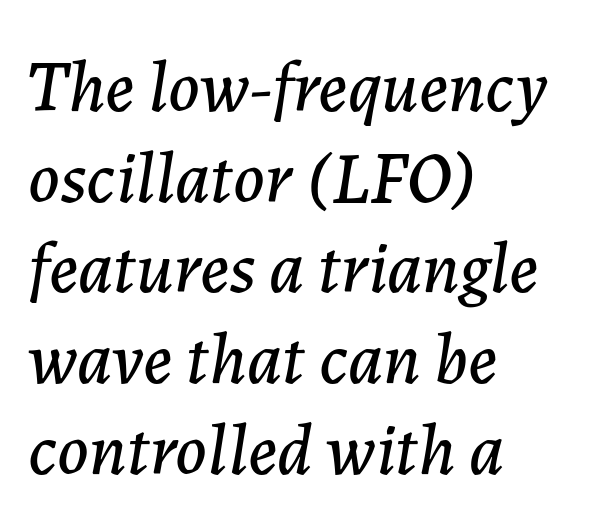
Q: Is the text italic (slanted)? A: Yes, it leans right by about 7 degrees.
Q: Is the text underlined? A: No.
Q: How is the paragraph aligned? A: Left-aligned.
Q: Is the spacing between letters normal or unusually wide? A: Normal.
Q: Is the spacing between lines tight, normal or loose? A: Normal.
Q: Width (condensed, normal, or wide)? A: Normal.
Q: Stroke contrast? A: Low.
Q: x-height? A: Medium.
Q: Monospaced? A: No.
